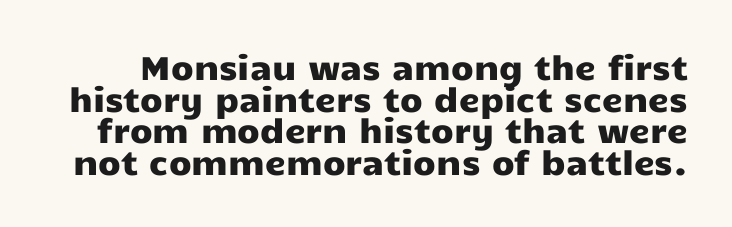
{"serif": "no", "italic": "no", "width": "wide", "stroke_contrast": "low", "x_height": "medium", "monospaced": "no", "underline": "no", "line_spacing": "tight", "line_spacing_ratio": 0.96, "letter_spacing": "normal", "letter_spacing_em": 0.0, "glyph_px": 33}
